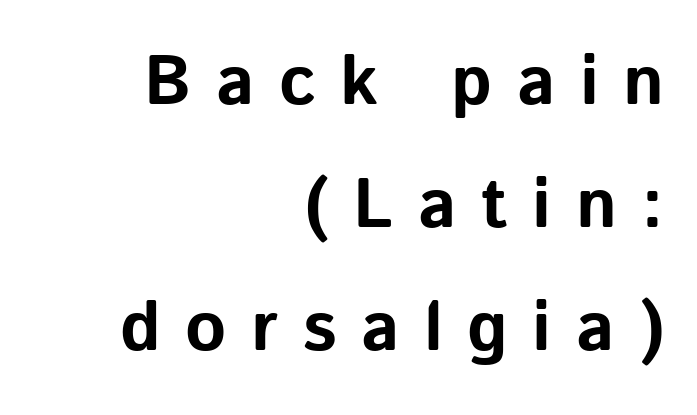
{"serif": "no", "italic": "no", "bold": "yes", "weight": "bold", "width": "normal", "stroke_contrast": "low", "x_height": "medium", "monospaced": "no", "underline": "no", "align": "right", "line_spacing_ratio": 1.76, "letter_spacing": "wide", "letter_spacing_em": 0.35, "glyph_px": 70}
